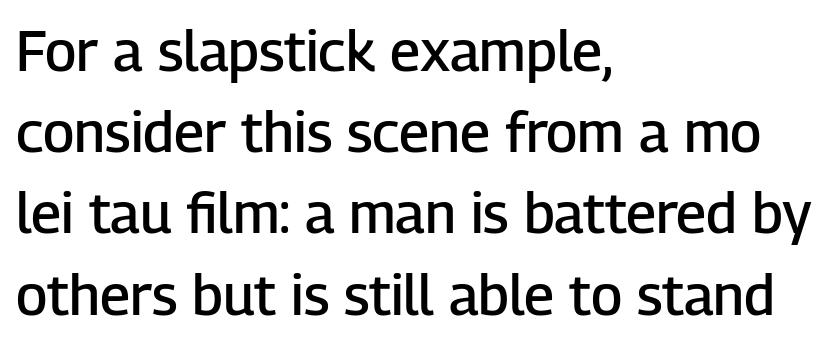
{"serif": "no", "italic": "no", "bold": "semi", "weight": "semibold", "width": "normal", "stroke_contrast": "low", "x_height": "medium", "monospaced": "no", "underline": "no", "align": "left", "line_spacing": "normal", "line_spacing_ratio": 1.45, "letter_spacing": "normal", "letter_spacing_em": 0.0, "glyph_px": 56}
